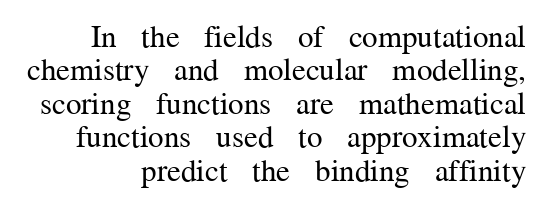
The image shows 31 px regular-weight serif type, upright; set right-aligned, tight line spacing (1.08x), normal letter spacing, not underlined; medium stroke contrast and a medium x-height.
